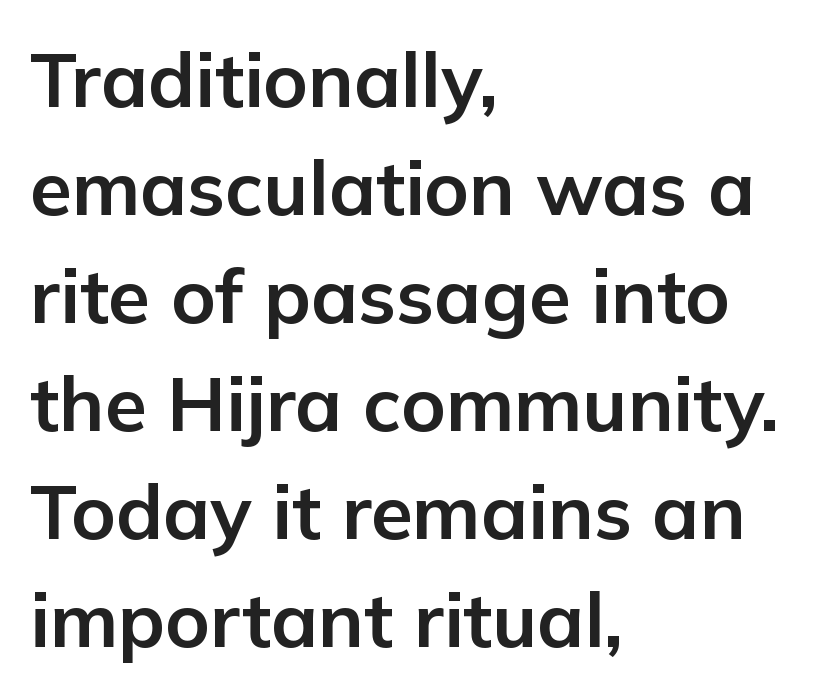
Note the varied advance widths — an 'i' is clearly narrower than an 'm'. Clear beneath every line of the passage. Words appear dense and cohesive because spacing is normal. A student would call this left alignment; a typographer would say flush left, rag right. Every stem runs plumb, perpendicular to the baseline.
